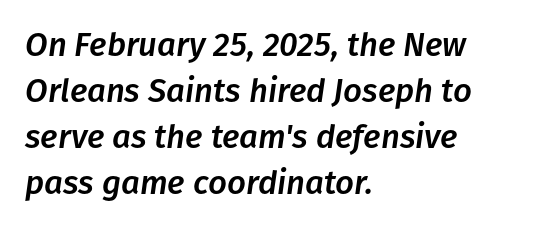
Q: Is the text italic (slanted)? A: Yes, it leans right by about 8 degrees.
Q: Is the text underlined? A: No.
Q: How is the paragraph aligned? A: Left-aligned.
Q: Is the spacing between letters normal or unusually wide? A: Normal.
Q: Is the spacing between lines tight, normal or loose? A: Normal.
Q: Width (condensed, normal, or wide)? A: Normal.
Q: Stroke contrast? A: Low.
Q: x-height? A: Medium.
Q: Monospaced? A: No.
